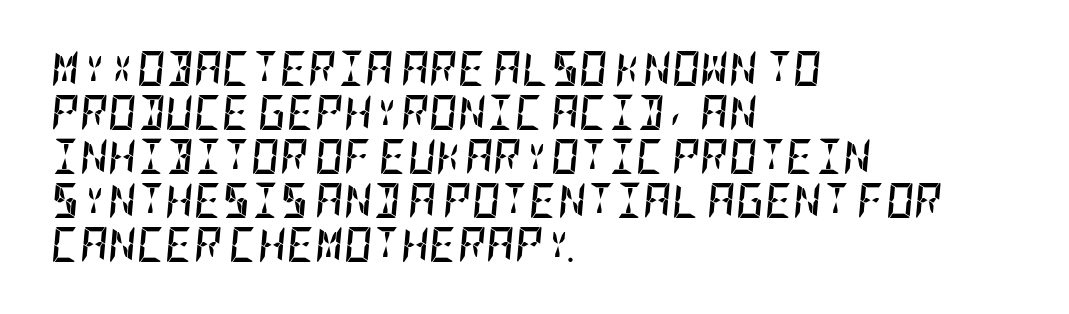
The image shows 35 px semibold, condensed type, italic (leaning right); set left-aligned, normal line spacing (1.26x), normal letter spacing, not underlined; low stroke contrast and a large x-height.
